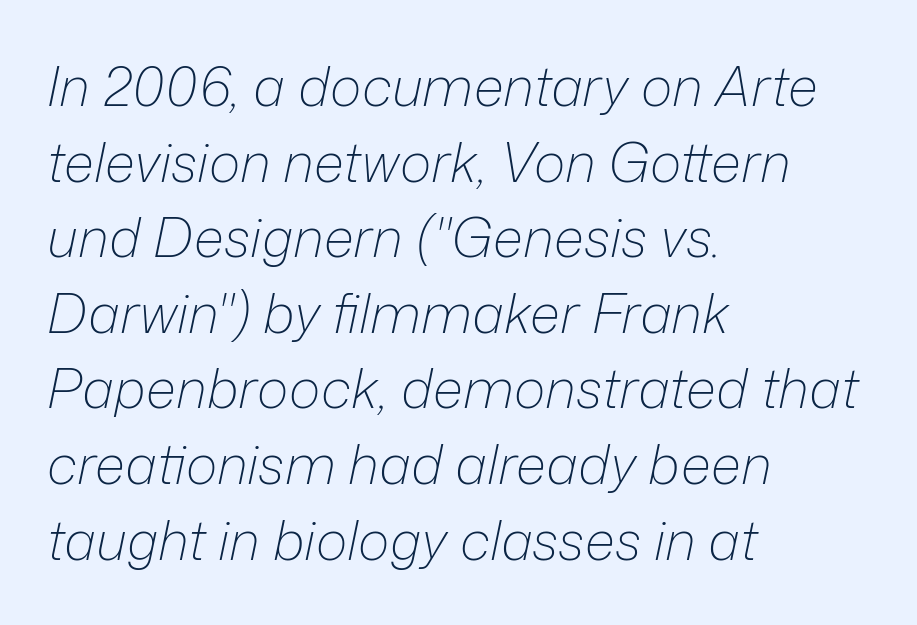
Spacing verdict: proportional, widths tailored to each character. A bare baseline throughout the passage. Students, note that the glyphs here touch the page at normal intervals. Stems and bowls with no extra thickness — not bold.
